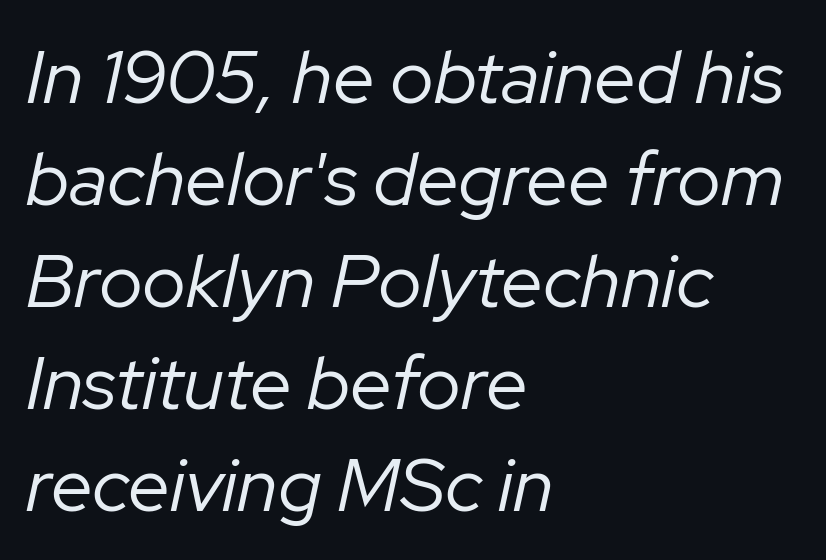
The rendering uses natural spacing where letterforms have individual widths. Letter spacing: default. Descender tails drop into unmarked territory. The axis of the letterforms is tilted away from vertical. No letter is thick-stroked: the sample isn't bold.
